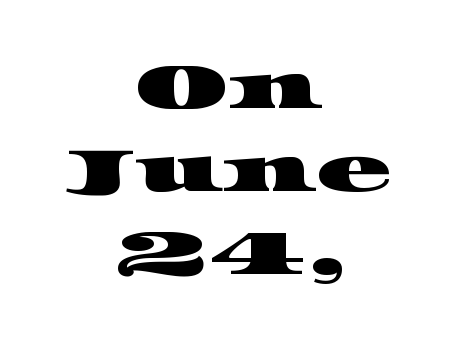
The image shows 63 px wide serif type; set centered, normal line spacing (1.32x), normal letter spacing, not underlined; high stroke contrast and a large x-height.
